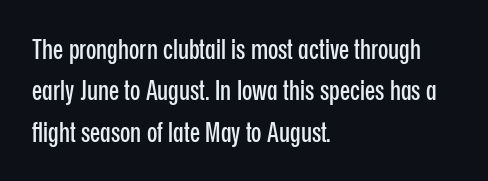
The image shows 27 px text type, upright; set left-aligned, normal line spacing (1.53x), normal letter spacing, not underlined.
